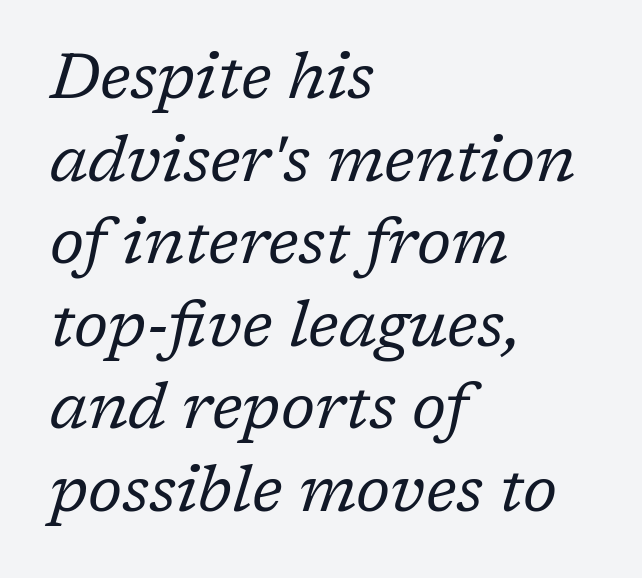
The image shows 64 px regular-weight serif type, italic (leaning right); set left-aligned, normal line spacing (1.29x), normal letter spacing, not underlined; low stroke contrast and a medium x-height.
